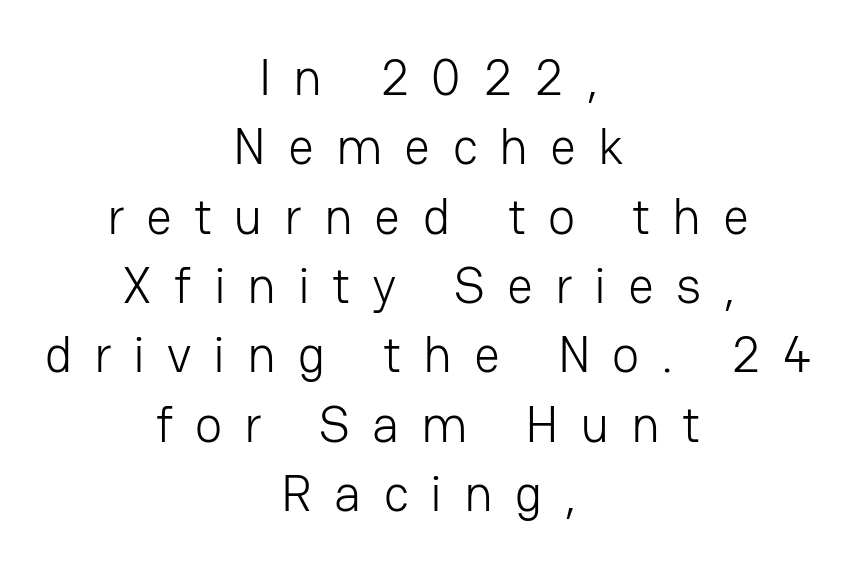
The image shows 51 px light sans-serif type, upright; set centered, normal line spacing (1.36x), unusually wide letter spacing (+0.43 em), not underlined; low stroke contrast and a medium x-height.
